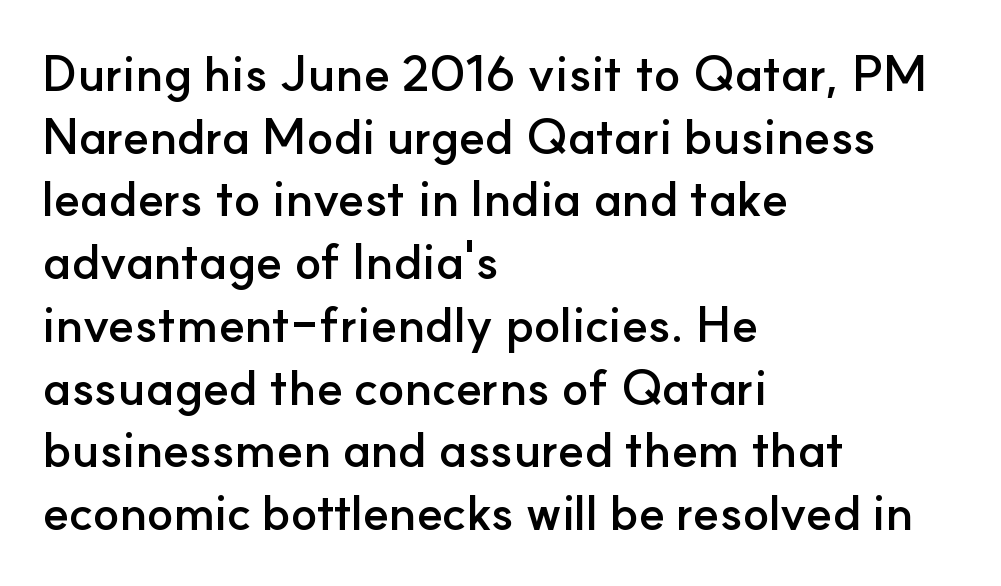
{"serif": "no", "italic": "no", "bold": "yes", "weight": "semibold", "width": "normal", "stroke_contrast": "low", "x_height": "small", "monospaced": "no", "underline": "no", "align": "left", "line_spacing": "normal", "line_spacing_ratio": 1.28, "letter_spacing": "normal", "letter_spacing_em": 0.0, "glyph_px": 49}
